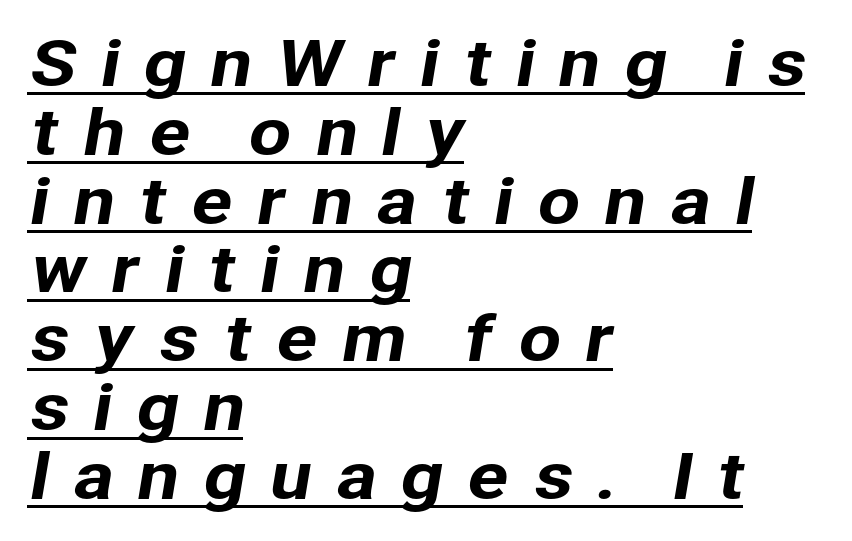
Q: Is the typeface a serif or a sans-serif typeface? A: Sans-serif.
Q: Is the text underlined? A: Yes.
Q: How is the paragraph aligned? A: Left-aligned.
Q: Is the spacing between letters normal or unusually wide? A: Unusually wide.
Q: Is the spacing between lines tight, normal or loose? A: Tight.
Q: Width (condensed, normal, or wide)? A: Normal.
Q: Stroke contrast? A: Low.
Q: x-height? A: Medium.
Q: Monospaced? A: No.
